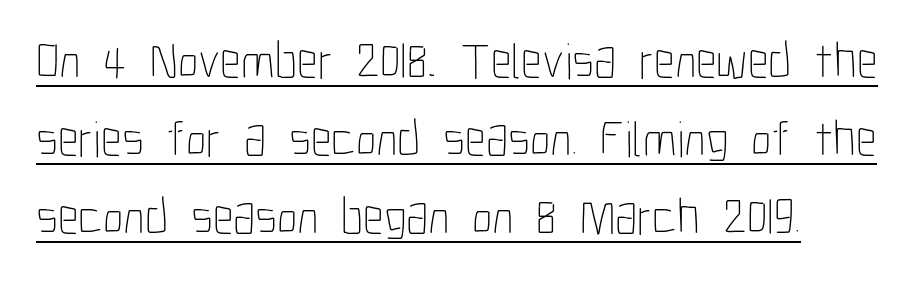
{"italic": "no", "bold": "no", "weight": "thin", "width": "condensed", "stroke_contrast": "low", "x_height": "medium", "monospaced": "no", "underline": "yes", "line_spacing": "normal", "line_spacing_ratio": 1.53, "letter_spacing": "normal", "letter_spacing_em": 0.0, "glyph_px": 51}
